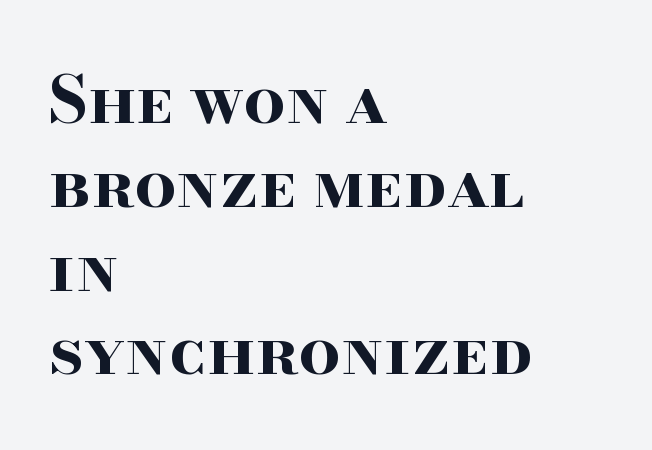
{"serif": "yes", "italic": "no", "bold": "yes", "weight": "bold", "width": "wide", "stroke_contrast": "high", "x_height": "small", "monospaced": "no", "underline": "no", "align": "left", "line_spacing": "normal", "line_spacing_ratio": 1.27, "letter_spacing": "normal", "letter_spacing_em": 0.0, "glyph_px": 66}
